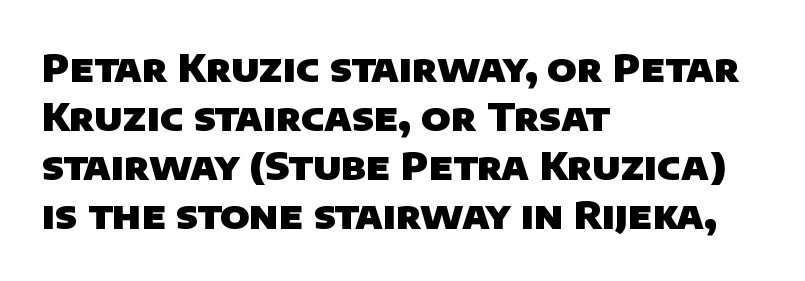
Check where the strokes stop: nothing finishes them off — pure sans. A normal amount of white space separates one row of letters from the next. Do the characters align in a grid? No, the font is proportional. The area under the type is left untouched. Here the glyphs are tracked normally, forming tight word shapes.
